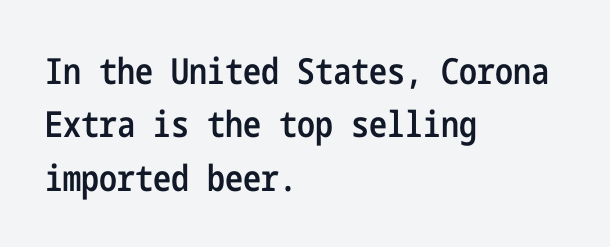
{"serif": "no", "italic": "no", "bold": "semi", "weight": "semibold", "width": "condensed", "stroke_contrast": "low", "x_height": "medium", "underline": "no", "align": "left", "line_spacing": "normal", "line_spacing_ratio": 1.48, "letter_spacing": "normal", "letter_spacing_em": 0.0, "glyph_px": 36}
